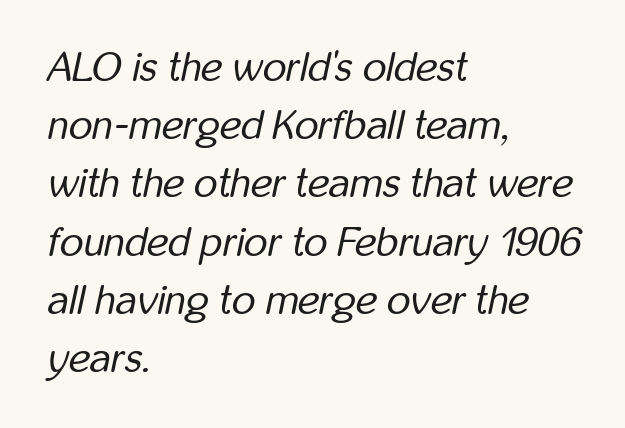
This block has exactly the height ordinary leading produces. These lines are rendered in a variable-pitch font. The letterforms sit shoulder to shoulder at normal distance. Style check: oblique. The area under the type is left untouched.
